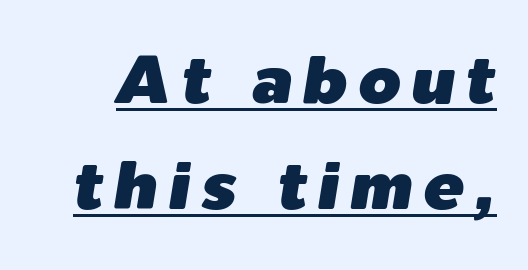
{"italic": "yes", "lean": "right", "slant_degrees": 9, "width": "normal", "stroke_contrast": "low", "x_height": "medium", "monospaced": "no", "underline": "yes", "line_spacing": "normal", "line_spacing_ratio": 1.56, "glyph_px": 68}
